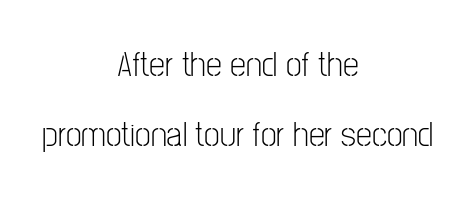
Q: Is the text bold? A: No.
Q: Is the text italic (slanted)? A: No, it is upright.
Q: Is the typeface a serif or a sans-serif typeface? A: Sans-serif.
Q: Is the text underlined? A: No.
Q: How is the paragraph aligned? A: Centered.
Q: Is the spacing between letters normal or unusually wide? A: Normal.
Q: Is the spacing between lines tight, normal or loose? A: Loose.
Q: Width (condensed, normal, or wide)? A: Condensed.
Q: Stroke contrast? A: Low.
Q: x-height? A: Medium.
Q: Monospaced? A: No.
